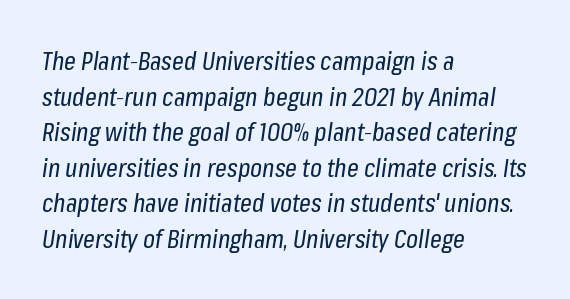
The image shows 26 px text type, italic (leaning right); set left-aligned, normal line spacing (1.37x), normal letter spacing, not underlined.
